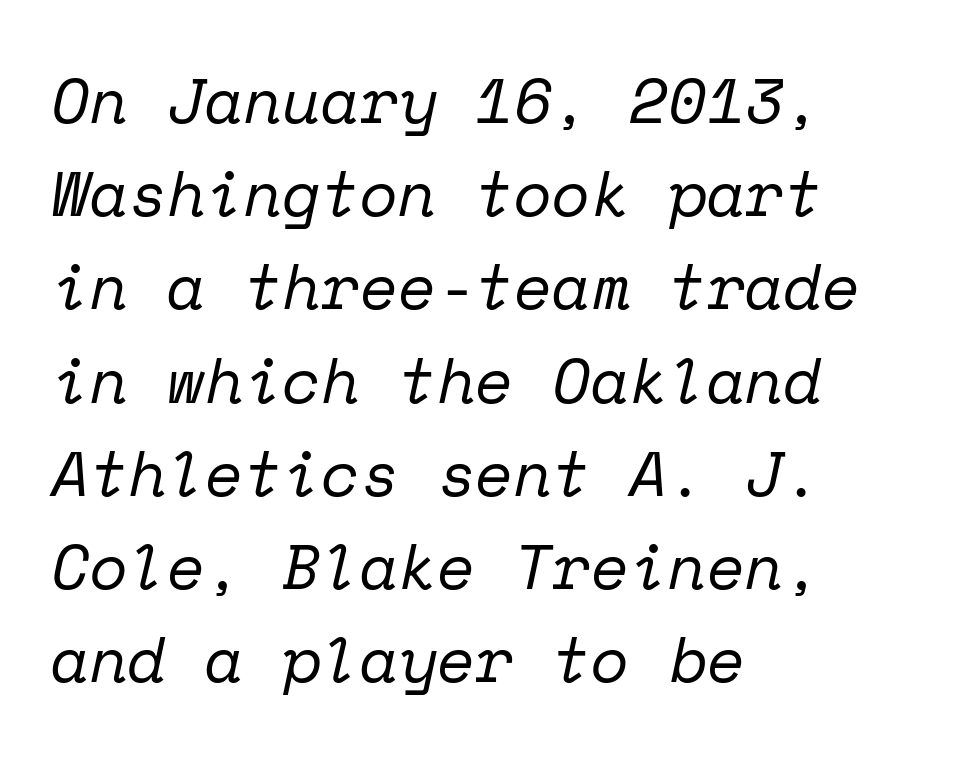
Q: Is the text bold? A: No.
Q: Is the text italic (slanted)? A: Yes, it leans right by about 12 degrees.
Q: Is the typeface a serif or a sans-serif typeface? A: Serif.
Q: Is the text underlined? A: No.
Q: How is the paragraph aligned? A: Left-aligned.
Q: Is the spacing between letters normal or unusually wide? A: Normal.
Q: Is the spacing between lines tight, normal or loose? A: Normal.
Q: Width (condensed, normal, or wide)? A: Normal.
Q: Stroke contrast? A: Low.
Q: x-height? A: Medium.
Q: Monospaced? A: Yes.
